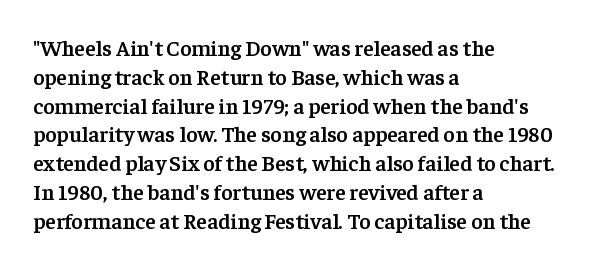
{"italic": "no", "bold": "semi", "underline": "no", "align": "left", "line_spacing": "normal", "line_spacing_ratio": 1.31, "letter_spacing": "normal", "letter_spacing_em": 0.0, "glyph_px": 22}
